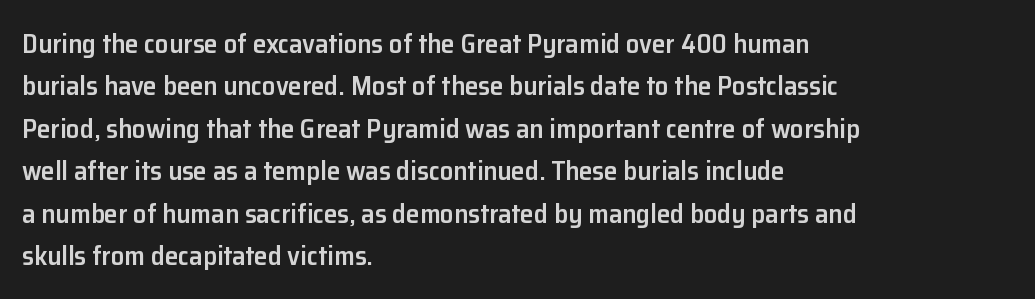
The image shows 27 px text type, upright; set left-aligned, normal line spacing (1.57x), normal letter spacing, not underlined.
